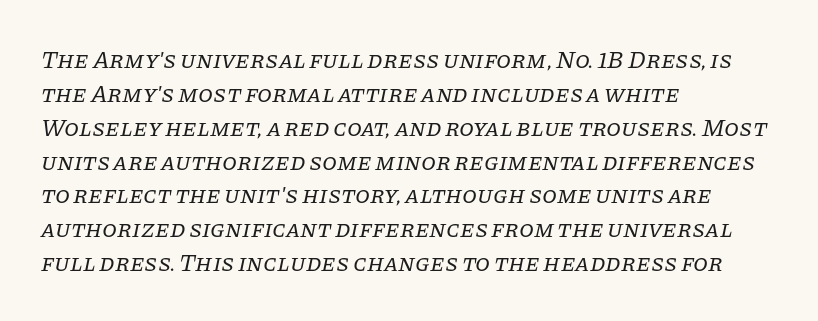
The image shows 24 px text type, italic (leaning right); set left-aligned, normal line spacing (1.41x), normal letter spacing, not underlined.
